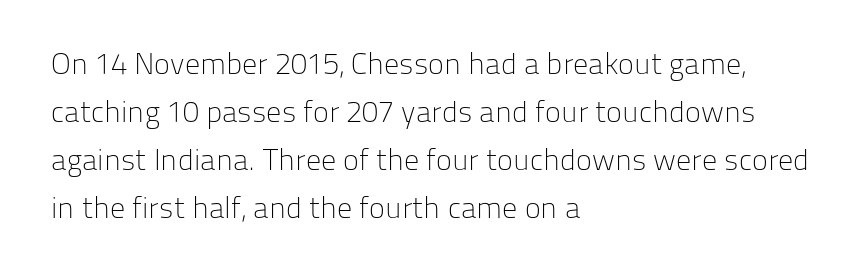
Q: Is the text bold? A: No.
Q: Is the text italic (slanted)? A: No, it is upright.
Q: Is the typeface a serif or a sans-serif typeface? A: Sans-serif.
Q: Is the text underlined? A: No.
Q: How is the paragraph aligned? A: Left-aligned.
Q: Is the spacing between letters normal or unusually wide? A: Normal.
Q: Is the spacing between lines tight, normal or loose? A: Normal.
Q: Width (condensed, normal, or wide)? A: Normal.
Q: Stroke contrast? A: Low.
Q: x-height? A: Medium.
Q: Monospaced? A: No.
